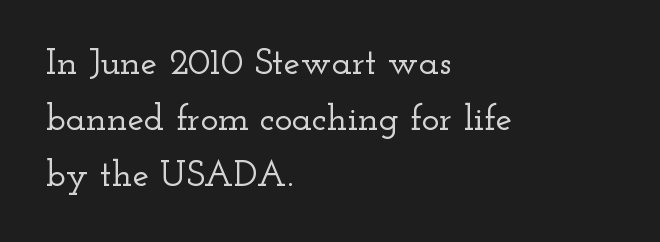
Q: Is the text italic (slanted)? A: No, it is upright.
Q: Is the typeface a serif or a sans-serif typeface? A: Serif.
Q: Is the text underlined? A: No.
Q: How is the paragraph aligned? A: Left-aligned.
Q: Is the spacing between letters normal or unusually wide? A: Normal.
Q: Is the spacing between lines tight, normal or loose? A: Normal.
Q: Width (condensed, normal, or wide)? A: Wide.
Q: Stroke contrast? A: Low.
Q: x-height? A: Small.
Q: Monospaced? A: No.
